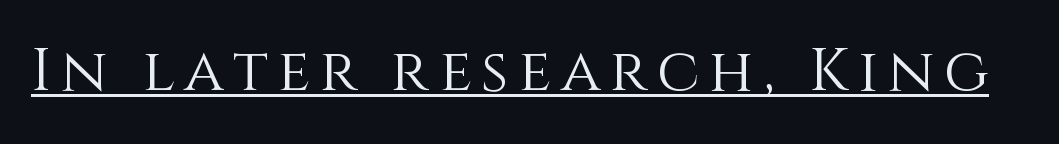
{"italic": "no", "bold": "no", "weight": "light", "width": "normal", "x_height": "large", "monospaced": "no", "underline": "yes", "glyph_px": 60}
